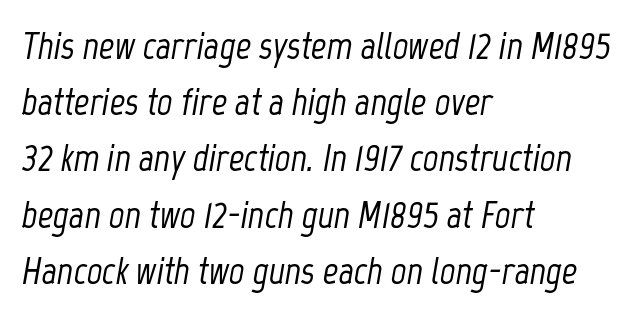
Only glyphs here, with clear space below each row. Nothing unusual about the tracking: characters are spaced as the font intends. Notice how descenders clear the ascenders below comfortably — that's standard leading. Note the varied advance widths — an 'i' is clearly narrower than an 'm'.
